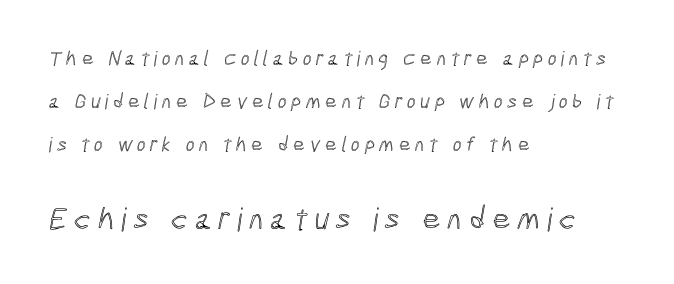
The image shows 32 px condensed type; set left-aligned, loose line spacing (2.05x), unusually wide letter spacing (+0.21 em), not underlined; the second (bottom) block is 1.52x larger; a medium x-height.
